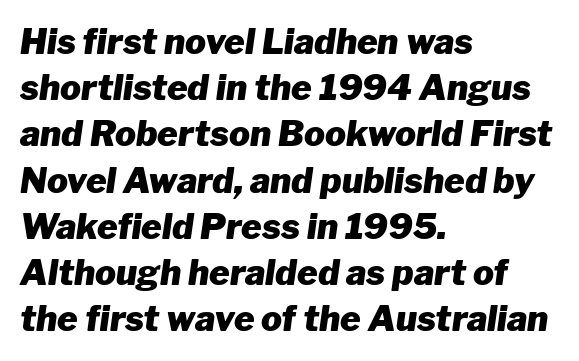
Layout note: lines flush left. The zone under the glyphs is completely vacant. Set as a true bold cut, around the 700 mark. An italicized treatment has been applied to the whole sample. You could not count columns in this text — the font is proportionally spaced.
